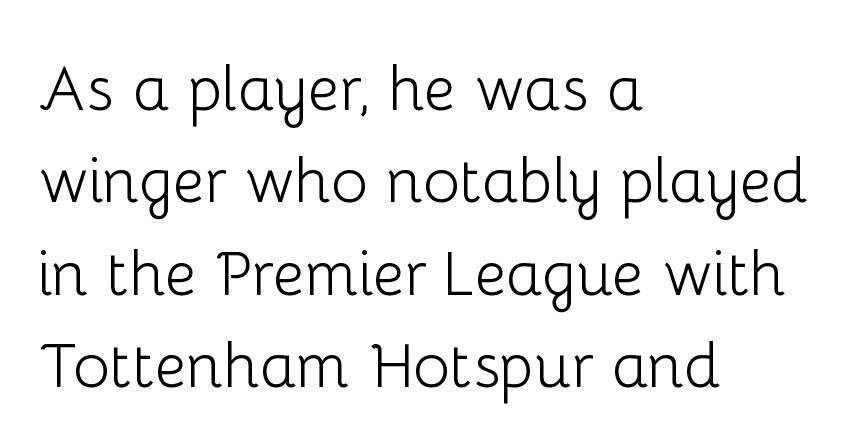
{"serif": "no", "italic": "no", "bold": "no", "weight": "light", "width": "normal", "stroke_contrast": "low", "x_height": "medium", "monospaced": "no", "underline": "no", "align": "left", "line_spacing": "normal", "line_spacing_ratio": 1.49, "letter_spacing": "normal", "letter_spacing_em": 0.0, "glyph_px": 62}
